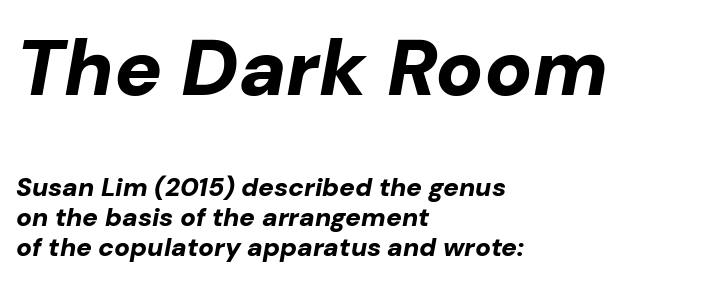
Q: Is the text bold? A: Yes.
Q: Is the text italic (slanted)? A: Yes, it leans right by about 10 degrees.
Q: Is the text underlined? A: No.
Q: How is the paragraph aligned? A: Left-aligned.
Q: Is the spacing between letters normal or unusually wide? A: Normal.
Q: Is the spacing between lines tight, normal or loose? A: Tight.
Q: Which block of text is set in a larger size, the first (top) or the second (bottom)? A: The first (top) one.
Q: Width (condensed, normal, or wide)? A: Normal.
Q: Stroke contrast? A: Low.
Q: x-height? A: Medium.
Q: Monospaced? A: No.
